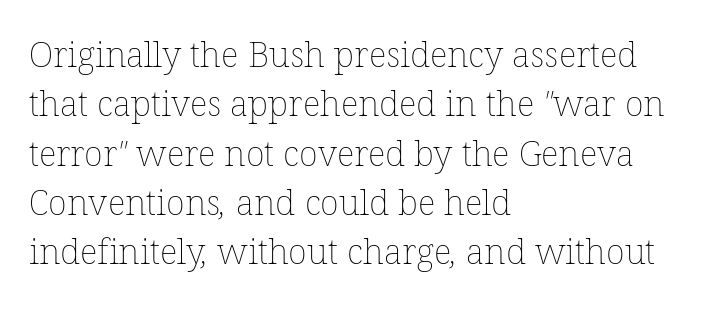
The rows are spaced the way most documents space them. Is the stroke heavy? The answer is a plain regular-or-lighter. Looks like regular typesetting: each glyph gets only the width it needs. A typesetter would call this zero additional tracking. The typesetter chose a ragged-right arrangement here. A clean baseline with only descenders dipping below it.
